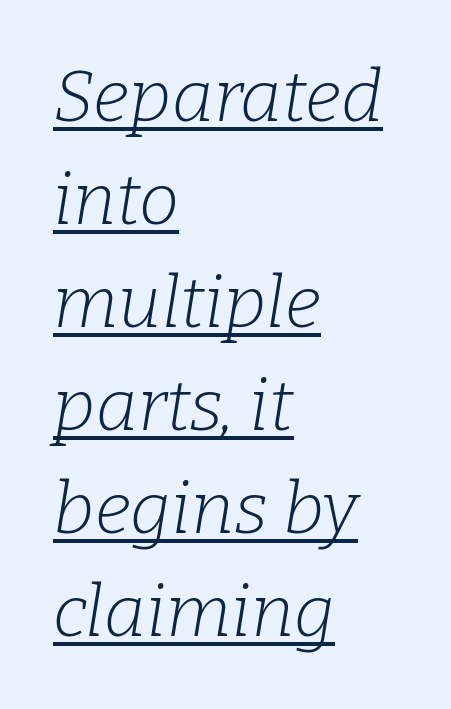
Counters stay open thanks to moderate or lighter strokes. A typesetter would mark this as italic. Varying glyph widths throughout — classic text-font behaviour. Horizontal bands of white between lines are of average thickness.
